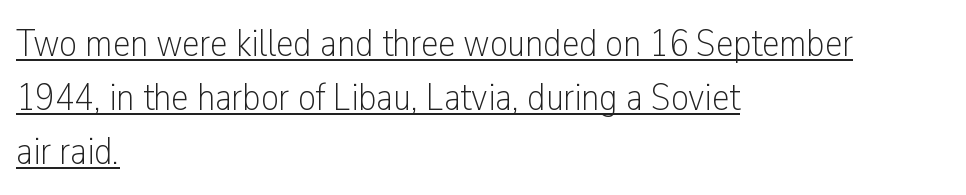
Q: Is the text bold? A: No.
Q: Is the text italic (slanted)? A: No, it is upright.
Q: Is the typeface a serif or a sans-serif typeface? A: Sans-serif.
Q: Is the text underlined? A: Yes.
Q: How is the paragraph aligned? A: Left-aligned.
Q: Is the spacing between letters normal or unusually wide? A: Normal.
Q: Is the spacing between lines tight, normal or loose? A: Normal.
Q: Width (condensed, normal, or wide)? A: Condensed.
Q: Stroke contrast? A: Low.
Q: x-height? A: Medium.
Q: Monospaced? A: No.
